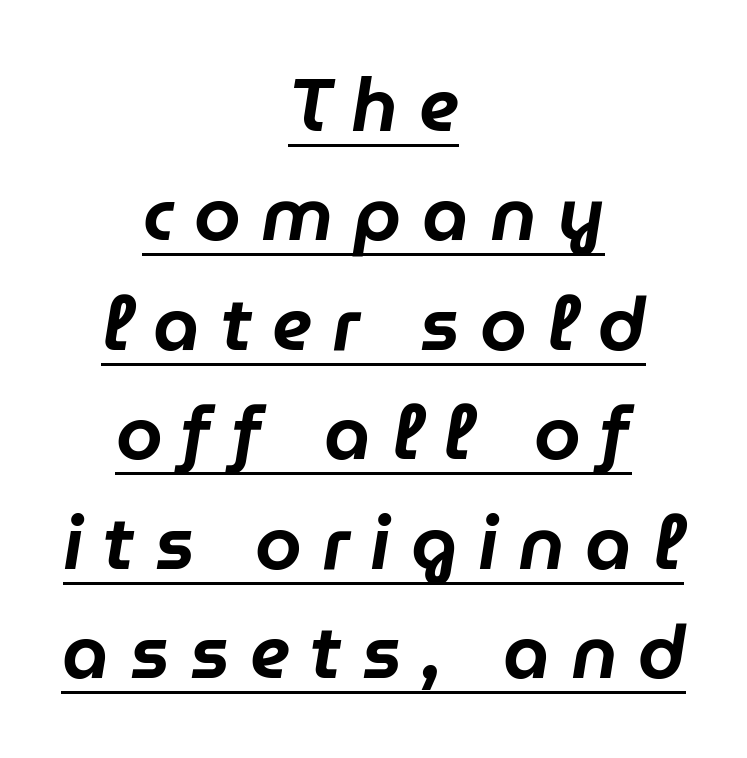
The face used here appears with an underline applied. This sample is center-justified, so both line endings float freely. Observe the lean: these are italic letterforms. Baseline-to-baseline distance is the conventional proportion of letter height. Spacing verdict: proportional, widths tailored to each character.
